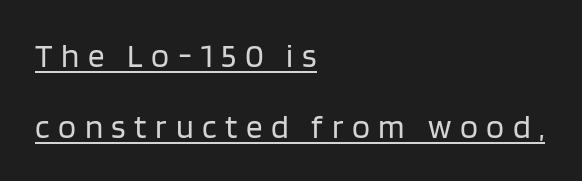
Unbolded letterforms with no extra heft. The line texture is sparse and dotted thanks to wide tracking. Emphasis is given by a line drawn under the lettering. Posture: vertical. The leading is generous, giving the passage an open texture.
